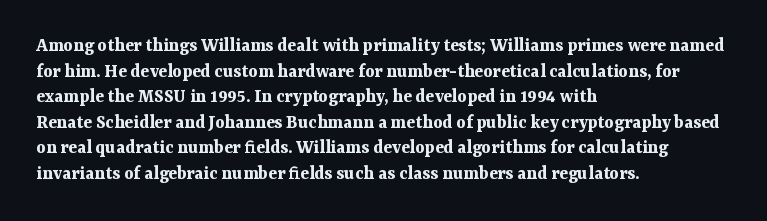
The image shows 20 px bold type, upright; set left-aligned, normal line spacing (1.28x), normal letter spacing, not underlined.
